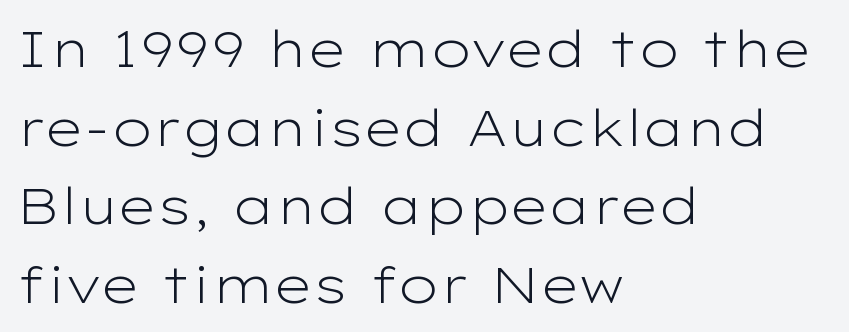
{"serif": "no", "italic": "no", "bold": "no", "weight": "light", "width": "wide", "stroke_contrast": "low", "x_height": "medium", "monospaced": "no", "underline": "no", "align": "left", "line_spacing": "normal", "line_spacing_ratio": 1.54, "letter_spacing": "normal", "letter_spacing_em": 0.0, "glyph_px": 51}
